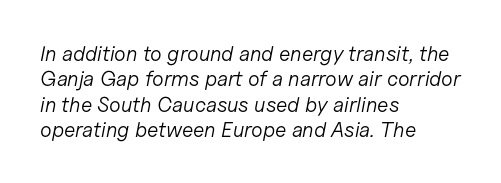
The image shows 21 px text type, italic (leaning right); set left-aligned, line spacing 1.21x, normal letter spacing, not underlined.
